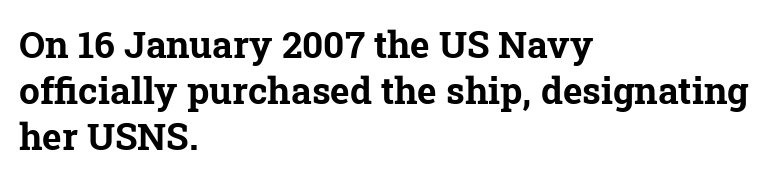
The image shows 37 px bold serif type; set left-aligned, normal line spacing (1.25x), normal letter spacing, not underlined; low stroke contrast and a medium x-height.
